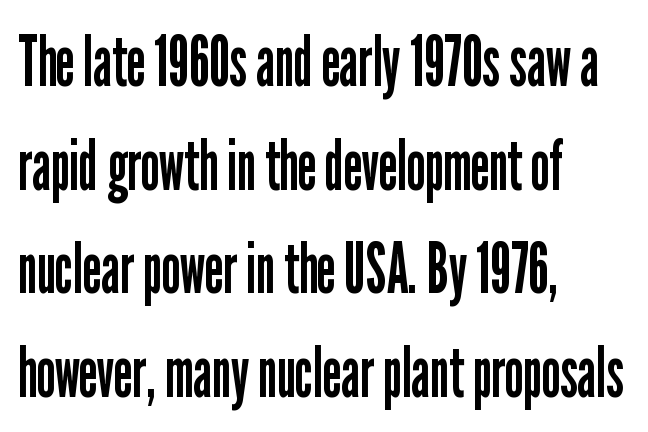
{"serif": "no", "italic": "no", "bold": "no", "weight": "regular", "width": "condensed", "stroke_contrast": "low", "x_height": "medium", "monospaced": "no", "underline": "no", "align": "left", "line_spacing": "normal", "line_spacing_ratio": 1.48, "letter_spacing": "normal", "letter_spacing_em": 0.0, "glyph_px": 70}
